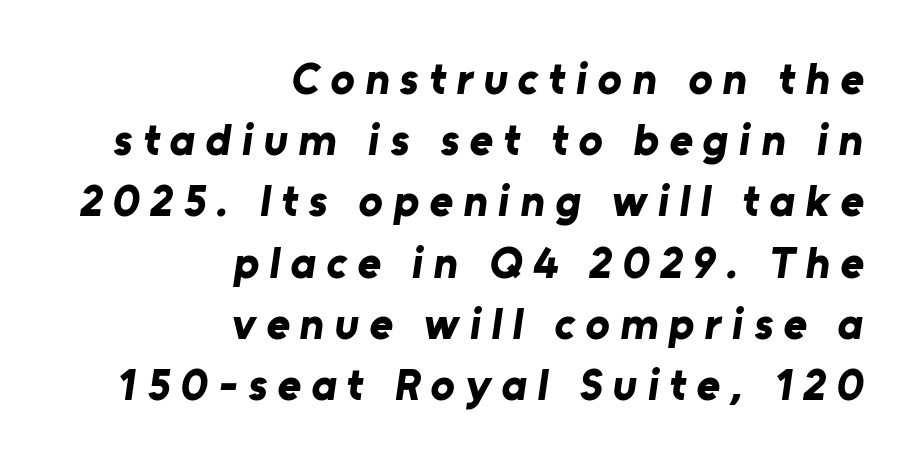
The image shows 45 px bold sans-serif type; set right-aligned, normal line spacing (1.36x), unusually wide letter spacing (+0.23 em), not underlined; low stroke contrast and a medium x-height.
